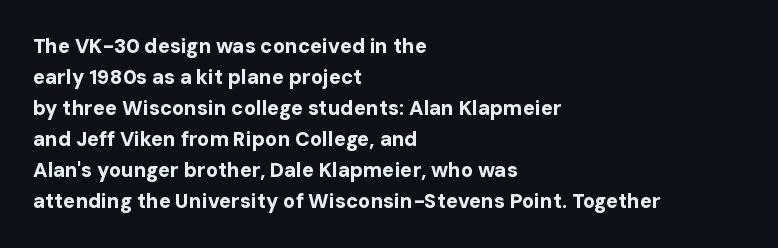
The image shows 20 px bold type, upright; set left-aligned, normal line spacing (1.55x), normal letter spacing, not underlined.
